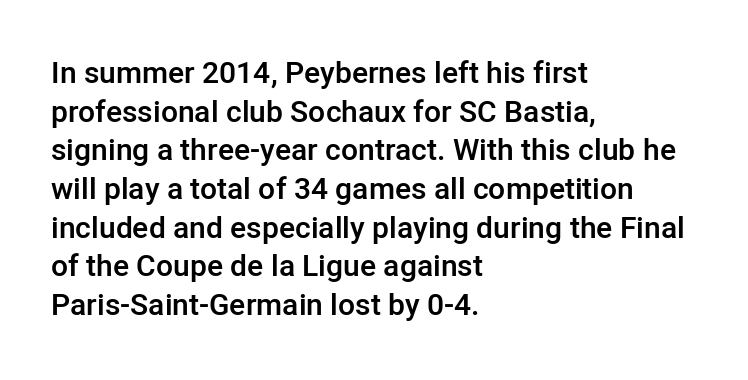
{"serif": "no", "italic": "no", "bold": "semi", "weight": "semibold", "width": "normal", "stroke_contrast": "low", "x_height": "medium", "monospaced": "no", "underline": "no", "align": "left", "line_spacing": "normal", "line_spacing_ratio": 1.29, "letter_spacing": "normal", "letter_spacing_em": 0.0, "glyph_px": 30}
